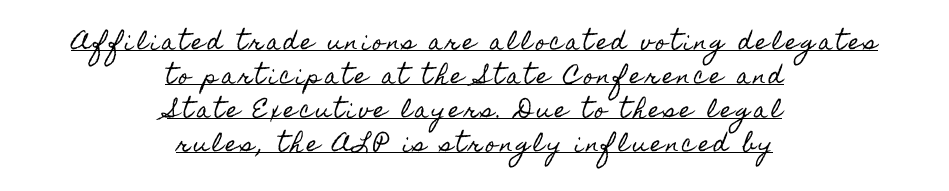
{"underline": "yes", "align": "center", "line_spacing": "normal", "line_spacing_ratio": 1.62, "glyph_px": 21}
